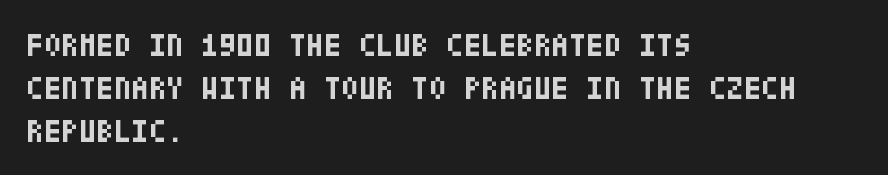
{"serif": "no", "italic": "no", "bold": "yes", "weight": "bold", "width": "condensed", "stroke_contrast": "low", "x_height": "large", "underline": "no", "align": "left", "line_spacing": "normal", "line_spacing_ratio": 1.34, "letter_spacing": "normal", "letter_spacing_em": 0.0, "glyph_px": 32}
